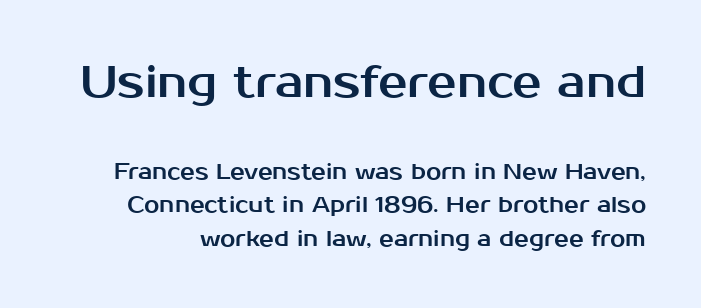
The image shows 44 px sans-serif type, upright; set normal line spacing (1.53x), normal letter spacing, not underlined; the first (top) block is 2.0x larger; medium stroke contrast and a medium x-height.
